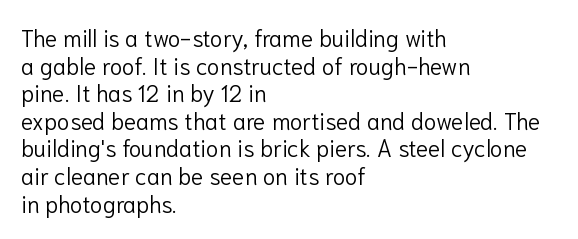
Unlike italic type, these characters show no tilt at all. The string is rendered with underlining switched off. The lines are quadded left. Tracking here is standard; glyphs follow each other at the usual distance. The letters look calm and open, with moderate or lighter stems.
